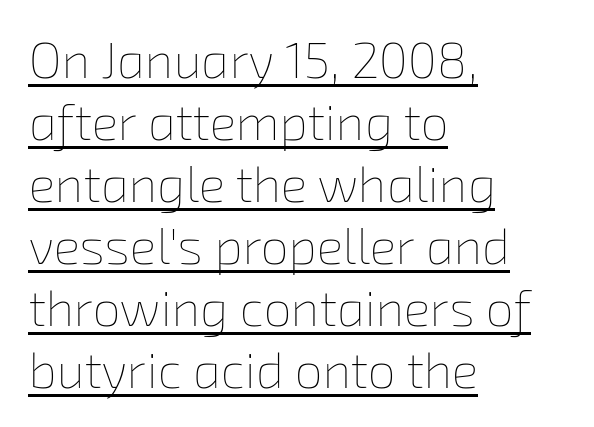
The image shows 50 px thin type; set left-aligned, line spacing 1.24x, normal letter spacing, underlined; low stroke contrast and a medium x-height.
